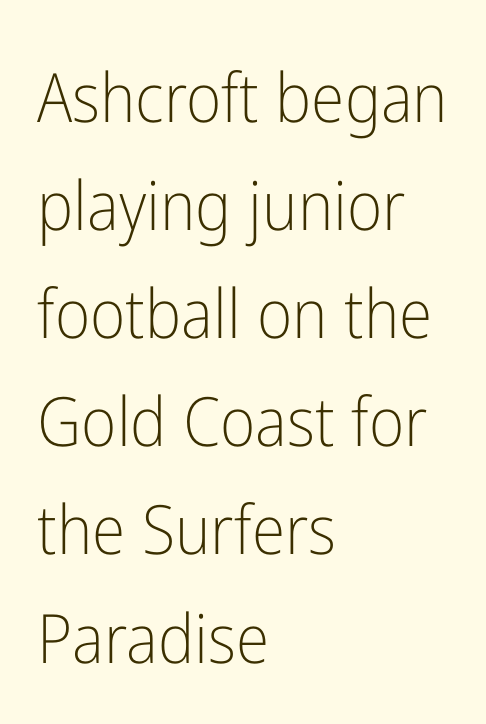
The type family on display is of the sans-serif kind. Inter-character spacing is left at the font's built-in metrics. Teacher's note: observe the even left margin — that is flush-left alignment. Is there any slant? The stems are plumb.
